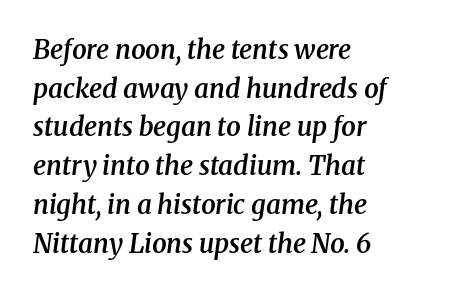
Q: Is the text bold? A: Semi-bold.
Q: Is the text italic (slanted)? A: Yes, it leans right by about 8 degrees.
Q: Is the text underlined? A: No.
Q: How is the paragraph aligned? A: Left-aligned.
Q: Is the spacing between letters normal or unusually wide? A: Normal.
Q: Is the spacing between lines tight, normal or loose? A: Normal.
